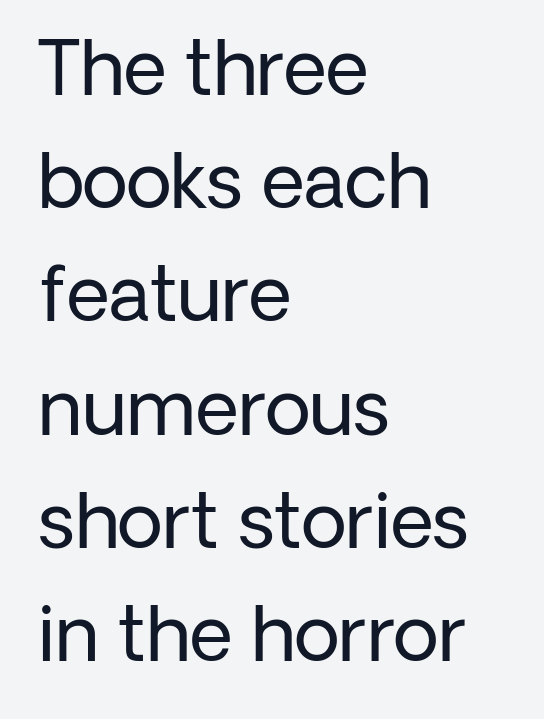
{"serif": "no", "italic": "no", "bold": "no", "weight": "regular", "width": "normal", "stroke_contrast": "low", "x_height": "medium", "monospaced": "no", "underline": "no", "align": "left", "line_spacing": "normal", "line_spacing_ratio": 1.51, "letter_spacing": "normal", "letter_spacing_em": 0.0, "glyph_px": 75}
